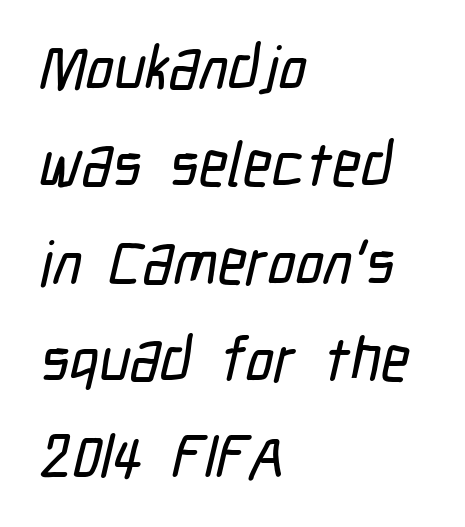
Any mark beneath the type? The region is blank. Line spacing here is normal. Character widths vary here, with narrow letters taking less room than wide ones. The gaps between neighbouring characters are ordinary and unremarkable. Note: no serifs on the glyphs.
